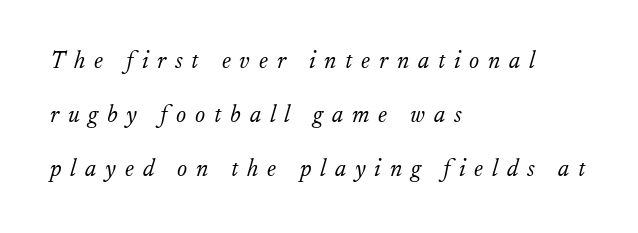
All the whitespace from short lines collects on the right. Each word looks stretched out because of the extra space between its letters. Baseline-to-baseline distance is far greater than the letter height. This reads as an unemphasized weight, regular at the heaviest. Designer's note — italics engaged. Underline: absent.
